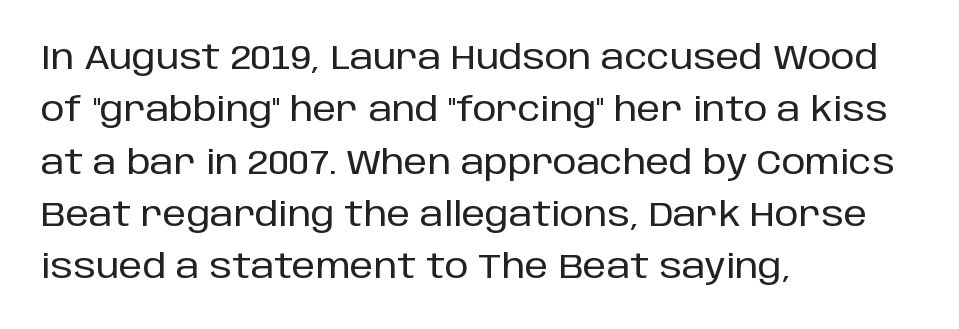
The image shows 34 px sans-serif type, upright; set left-aligned, normal line spacing (1.54x), normal letter spacing, not underlined; low stroke contrast and a large x-height.
